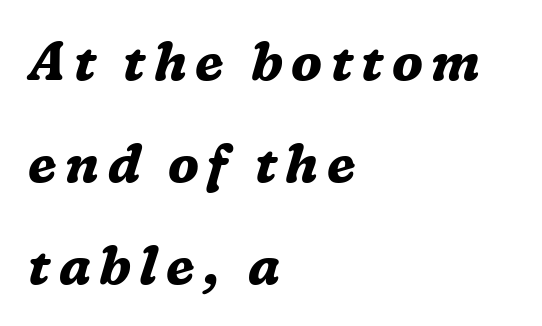
Q: Is the text bold? A: Yes.
Q: Is the text italic (slanted)? A: Yes, it leans right by about 16 degrees.
Q: Is the typeface a serif or a sans-serif typeface? A: Serif.
Q: Is the text underlined? A: No.
Q: How is the paragraph aligned? A: Left-aligned.
Q: Is the spacing between lines tight, normal or loose? A: Loose.
Q: Width (condensed, normal, or wide)? A: Normal.
Q: Stroke contrast? A: Medium.
Q: x-height? A: Medium.
Q: Monospaced? A: No.
